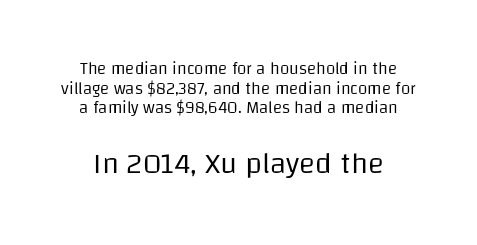
The image shows 30 px regular-weight sans-serif type, upright; set tight line spacing (1.15x), normal letter spacing, not underlined; the second (bottom) block is 1.76x larger; low stroke contrast and a large x-height.
